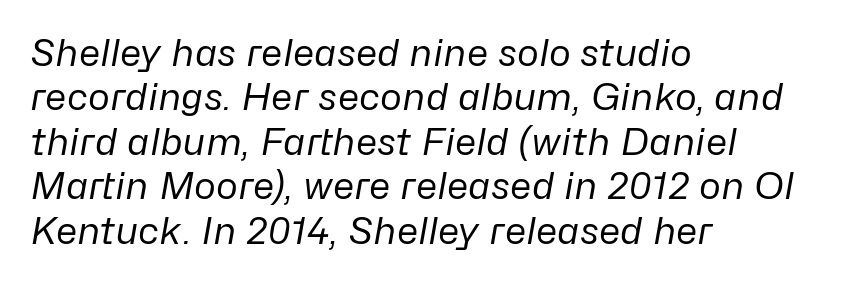
On a weight scale, this lands at 450 or below. Is the block centered? No — it sits flush against the left margin. Every character sits at an angle, as italics do. A typesetter would call this proportional, since set widths differ per character. No word sits above an underline. Letter spacing: default.
